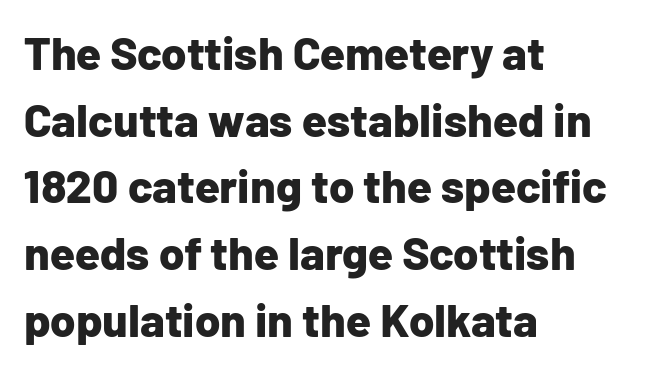
The image shows 46 px bold sans-serif type, upright; set left-aligned, normal line spacing (1.45x), normal letter spacing, not underlined; low stroke contrast and a medium x-height.
